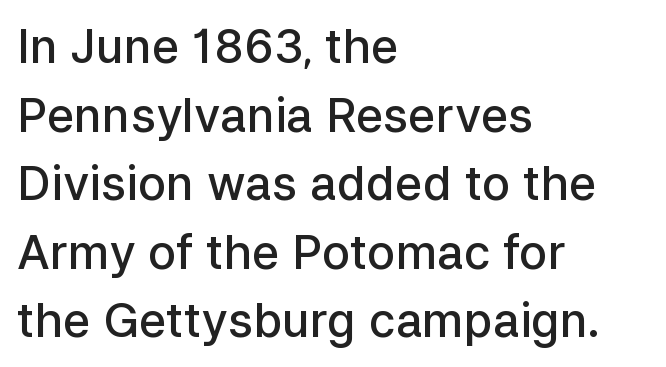
Q: Is the text bold? A: Semi-bold.
Q: Is the text italic (slanted)? A: No, it is upright.
Q: Is the typeface a serif or a sans-serif typeface? A: Sans-serif.
Q: Is the text underlined? A: No.
Q: How is the paragraph aligned? A: Left-aligned.
Q: Is the spacing between letters normal or unusually wide? A: Normal.
Q: Is the spacing between lines tight, normal or loose? A: Normal.
Q: Width (condensed, normal, or wide)? A: Normal.
Q: Stroke contrast? A: Low.
Q: x-height? A: Medium.
Q: Monospaced? A: No.
